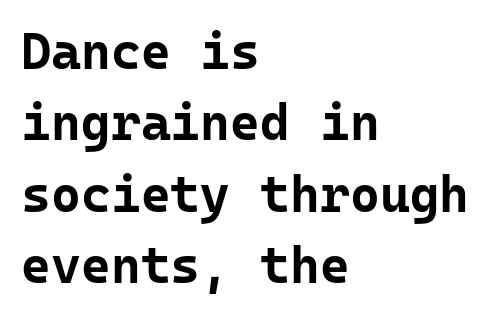
The image shows 51 px bold sans-serif type, upright, monospaced; set left-aligned, normal line spacing (1.4x), normal letter spacing, not underlined; low stroke contrast and a medium x-height.
